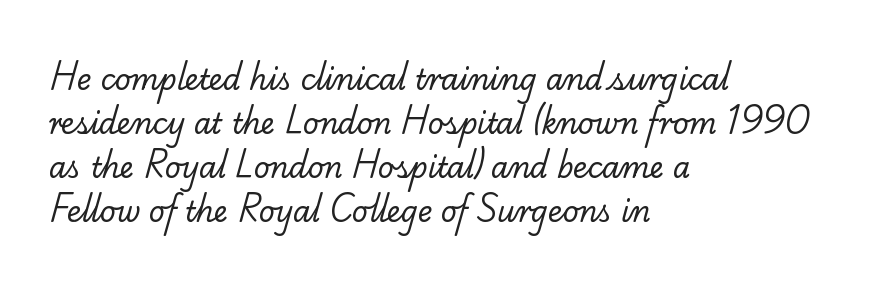
{"bold": "no", "weight": "regular", "width": "normal", "stroke_contrast": "low", "x_height": "small", "monospaced": "no", "underline": "no", "align": "left", "line_spacing": "normal", "line_spacing_ratio": 1.57, "letter_spacing": "normal", "letter_spacing_em": 0.0, "glyph_px": 28}
